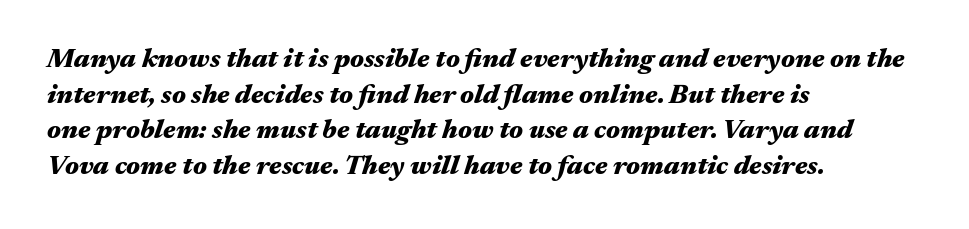
Q: Is the text bold? A: Yes.
Q: Is the text italic (slanted)? A: Yes, it leans right by about 17 degrees.
Q: Is the text underlined? A: No.
Q: How is the paragraph aligned? A: Left-aligned.
Q: Is the spacing between letters normal or unusually wide? A: Normal.
Q: Is the spacing between lines tight, normal or loose? A: Normal.
